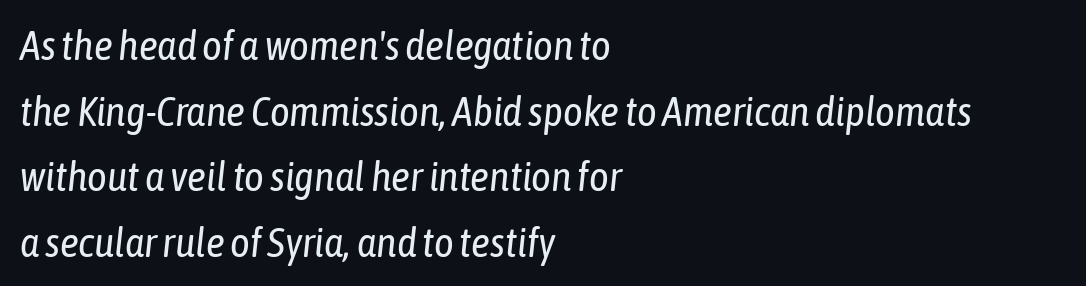
{"italic": "yes", "lean": "right", "slant_degrees": 6, "bold": "no", "weight": "regular", "width": "condensed", "stroke_contrast": "low", "x_height": "medium", "monospaced": "no", "underline": "no", "align": "left", "line_spacing": "normal", "line_spacing_ratio": 1.56, "letter_spacing": "normal", "letter_spacing_em": 0.0, "glyph_px": 42}
